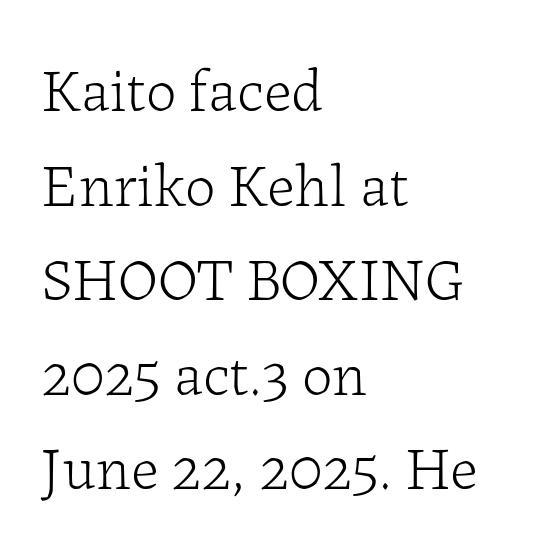
This sample has the flowing, uneven cadence of proportional lettering. Weight: regular or lighter. Bare-footed words on every line. Unlike italic type, these characters show no tilt at all. A classic flush-left, rag-right setting is used for this passage.
